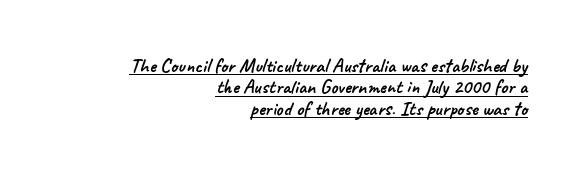
The image shows 20 px text type; set right-aligned, tight line spacing (1.07x), normal letter spacing, underlined.
